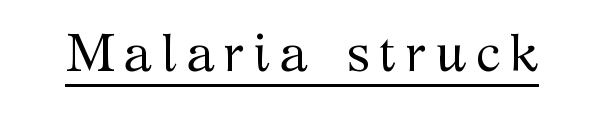
{"serif": "yes", "italic": "no", "bold": "no", "weight": "regular", "width": "normal", "stroke_contrast": "medium", "x_height": "medium", "monospaced": "no", "underline": "yes", "glyph_px": 54}
